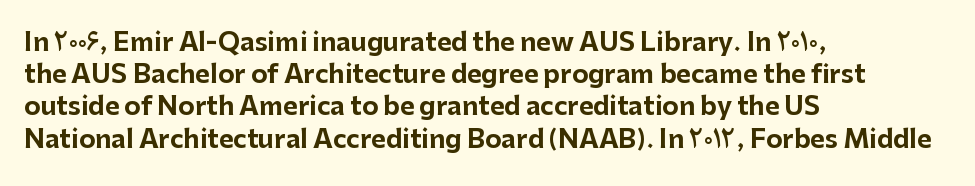
The lines sit at an ordinary, default distance from one another. Italic? Not at all — the glyphs are vertical. This rendering leaves character spacing at its baseline value. A student would call this left alignment; a typographer would say flush left, rag right.
